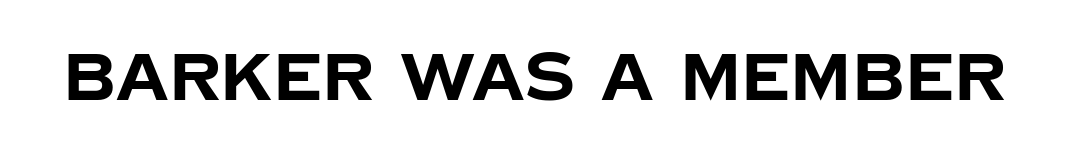
{"serif": "no", "italic": "no", "bold": "yes", "weight": "bold", "width": "normal", "stroke_contrast": "low", "x_height": "large", "monospaced": "no", "underline": "no", "letter_spacing": "normal", "letter_spacing_em": 0.0, "glyph_px": 66}
